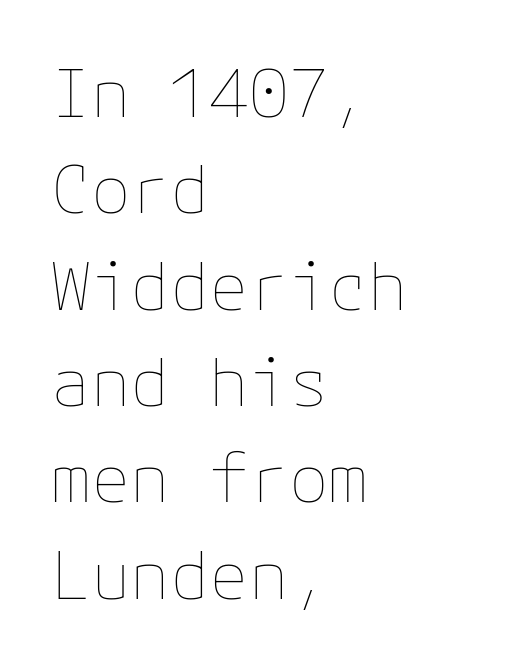
{"italic": "no", "bold": "no", "weight": "thin", "width": "normal", "stroke_contrast": "low", "x_height": "medium", "underline": "no", "align": "left", "line_spacing": "normal", "line_spacing_ratio": 1.46, "letter_spacing": "normal", "letter_spacing_em": 0.0, "glyph_px": 66}
